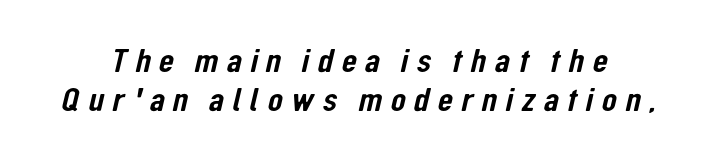
The image shows 35 px condensed sans-serif type; set tight line spacing (1.12x), unusually wide letter spacing (+0.24 em), not underlined; low stroke contrast and a medium x-height.
